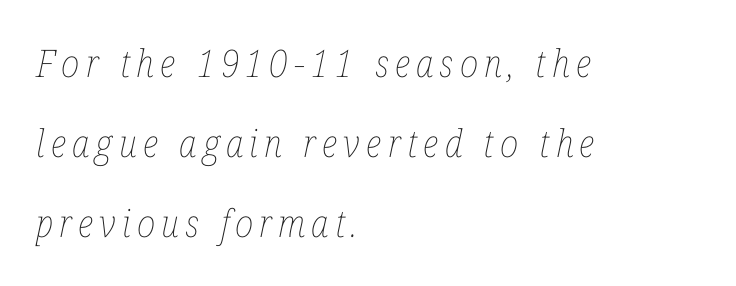
{"italic": "yes", "lean": "right", "slant_degrees": 12, "bold": "no", "weight": "thin", "width": "condensed", "stroke_contrast": "low", "x_height": "medium", "monospaced": "no", "underline": "no", "align": "left", "line_spacing": "loose", "line_spacing_ratio": 2.11, "glyph_px": 38}
